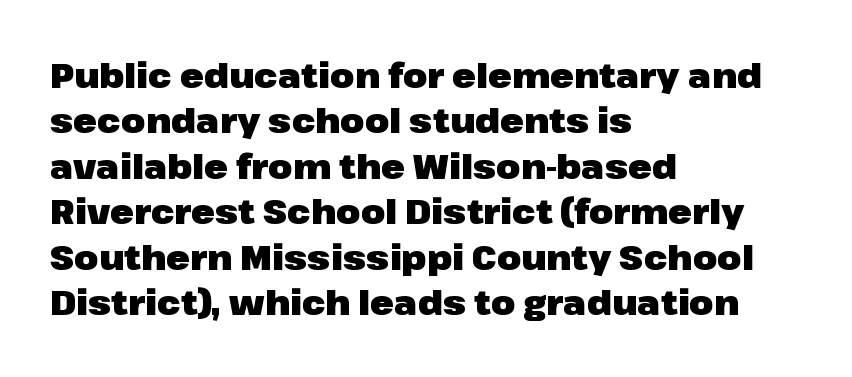
Underline: absent. Where is the straight margin? On the left. Notice how descenders clear the ascenders below comfortably — that's standard leading. The type is set solid horizontally, with unmodified tracking. Do the characters align in a grid? No, the font is proportional. These lines were composed using upright roman letters.
